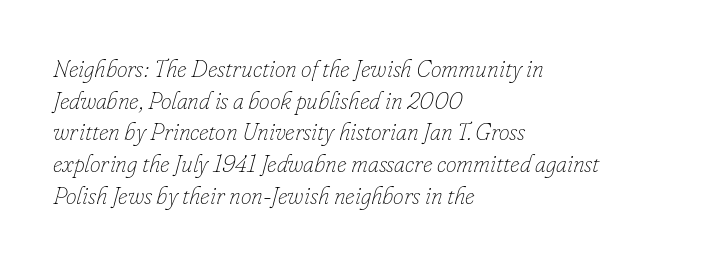
The image shows 24 px text type, italic (leaning right); set left-aligned, normal line spacing (1.32x), normal letter spacing, not underlined.
